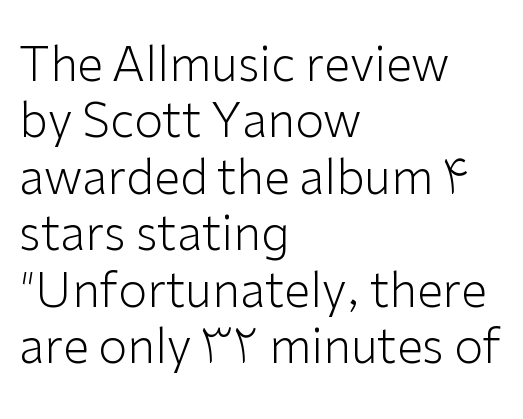
The image shows 47 px light sans-serif type, upright; set left-aligned, line spacing 1.2x, normal letter spacing, not underlined; low stroke contrast and a medium x-height.
